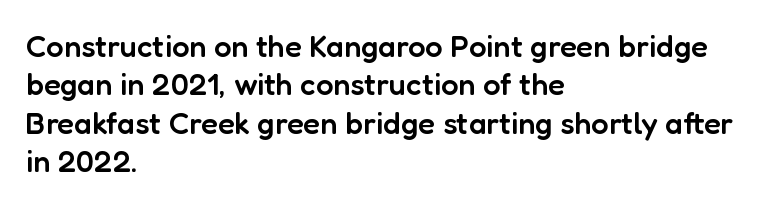
{"serif": "no", "italic": "no", "bold": "semi", "weight": "semibold", "width": "normal", "stroke_contrast": "low", "x_height": "medium", "monospaced": "no", "underline": "no", "align": "left", "line_spacing_ratio": 1.24, "letter_spacing": "normal", "letter_spacing_em": 0.0, "glyph_px": 31}
